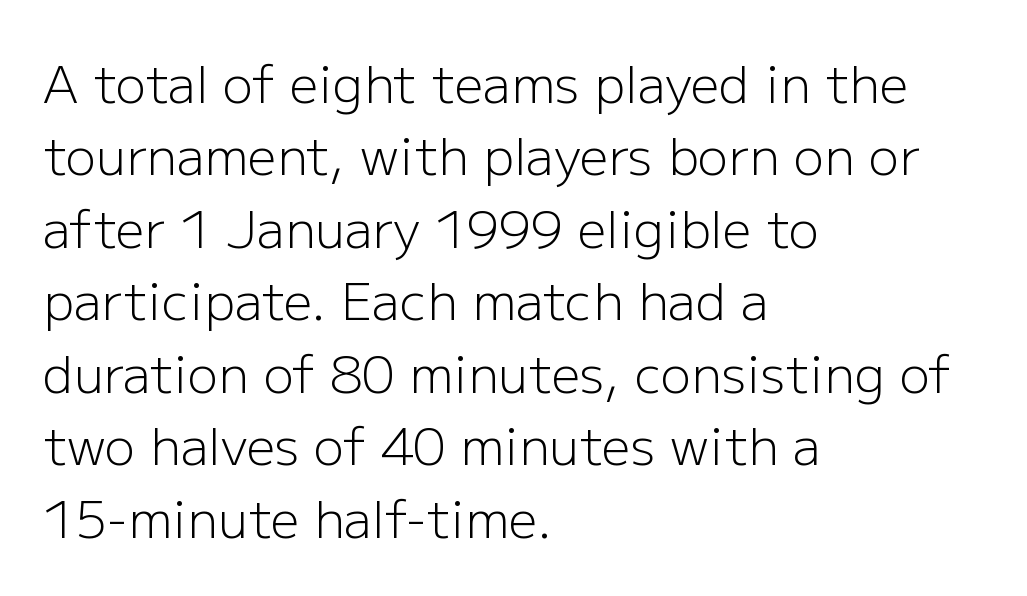
Q: Is the text bold? A: No.
Q: Is the text italic (slanted)? A: No, it is upright.
Q: Is the typeface a serif or a sans-serif typeface? A: Sans-serif.
Q: Is the text underlined? A: No.
Q: How is the paragraph aligned? A: Left-aligned.
Q: Is the spacing between letters normal or unusually wide? A: Normal.
Q: Is the spacing between lines tight, normal or loose? A: Normal.
Q: Width (condensed, normal, or wide)? A: Normal.
Q: Stroke contrast? A: Low.
Q: x-height? A: Medium.
Q: Monospaced? A: No.
